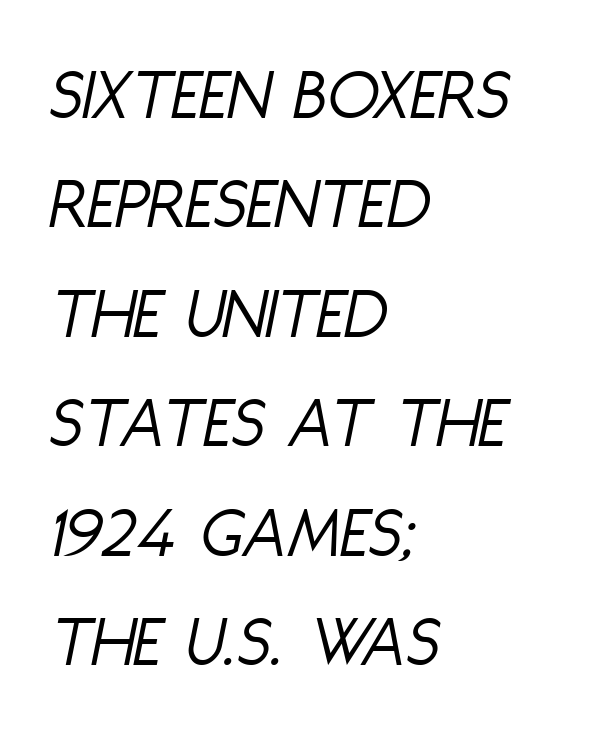
Default kerning and tracking; the words read as compact shapes. Think of a printed novel: that variable character pitch is what you see here. Tall strokes in this sample are angled rather than plumb. Is there much room between lines? A standard amount, neither cramped nor airy.
